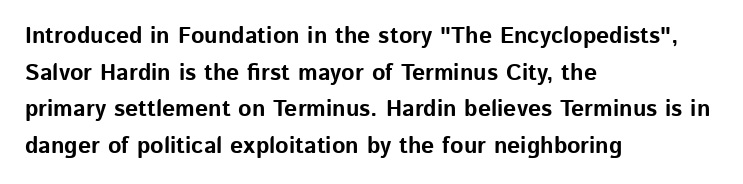
Visually the block forms a straight wall on the left and a jagged coastline on the right. The letters are bold, with thick, heavy strokes. The gap between lines stays unmarked. This sample keeps an unexceptional amount of space between lines. The horizontal fit of the characters is conventional and even. Vertical strokes here are truly vertical.
